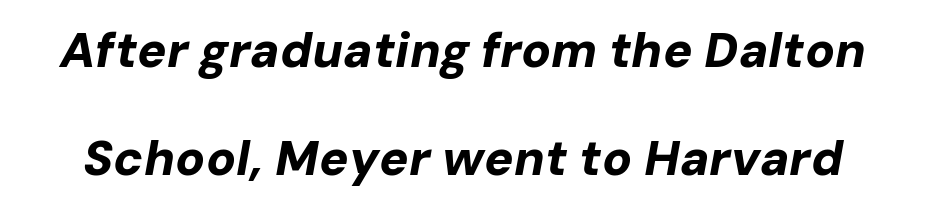
Spacing verdict: proportional, widths tailored to each character. The gap between lines stays unmarked. Its strokes are broad and dark, the hallmark of bold type. Standard letterfit; no display-style spreading of the glyphs. One glance says open: line gaps are wider than usual. The text carries the slant typical of an italic or oblique font.
